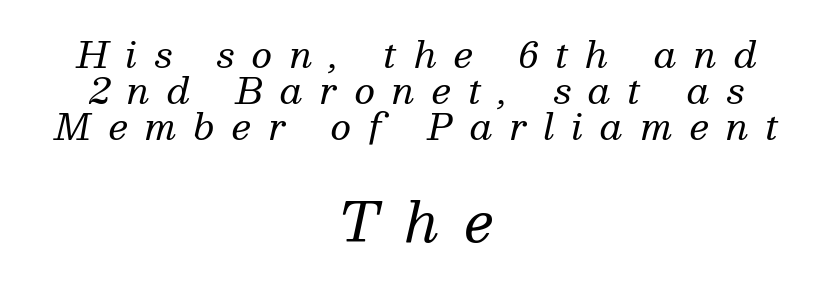
{"serif": "yes", "italic": "yes", "lean": "right", "slant_degrees": 13, "bold": "no", "weight": "regular", "width": "normal", "stroke_contrast": "medium", "x_height": "medium", "monospaced": "no", "underline": "no", "align": "center", "line_spacing": "tight", "line_spacing_ratio": 1.0, "letter_spacing": "wide", "letter_spacing_em": 0.48, "larger_block": "second", "size_ratio": 1.5, "glyph_px": 54}
